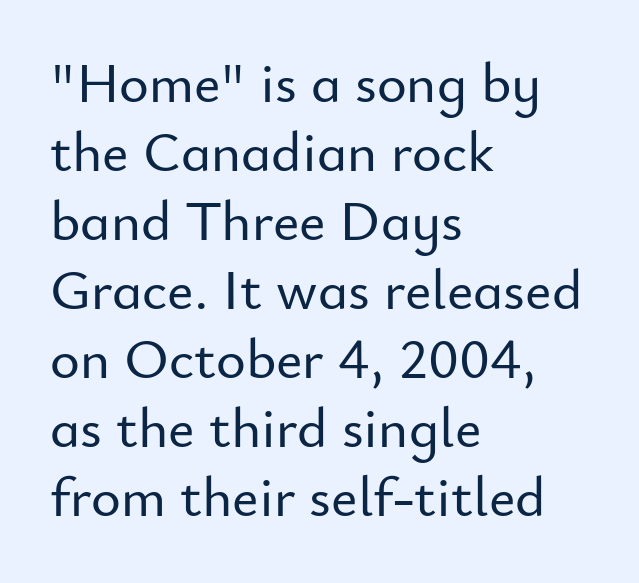
Ascenders rise straight up at ninety degrees. Characters follow at the spacing the type designer built in. In terms of letterform style, serifs are entirely absent. A bare baseline throughout the passage. The letters advance in unequal steps, a hallmark of proportional type. One-word summary of the alignment: left.
